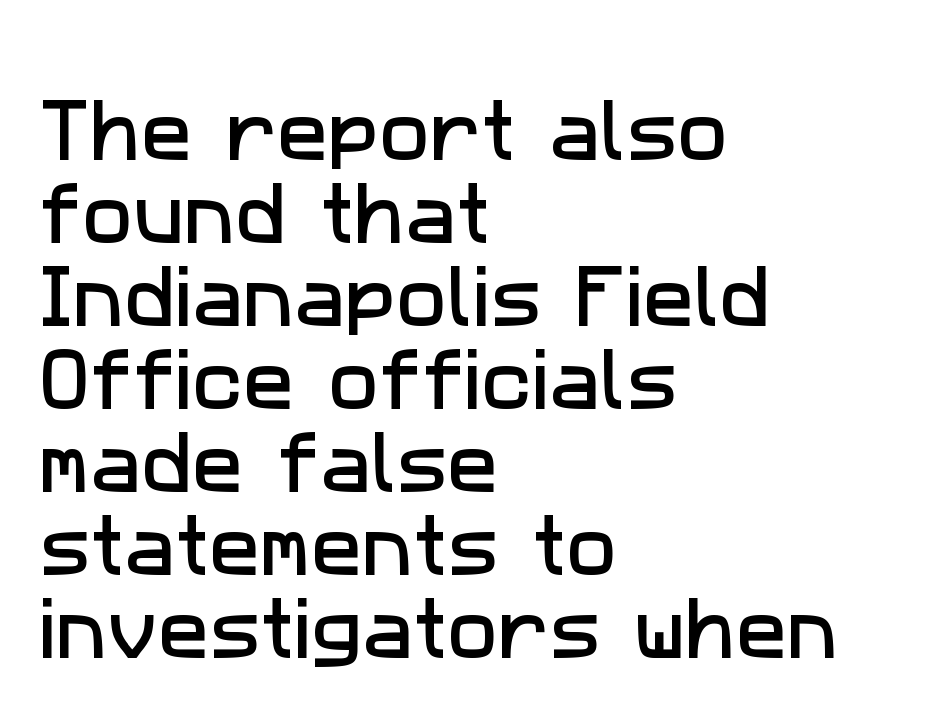
The image shows 68 px sans-serif type; set left-aligned, line spacing 1.22x, normal letter spacing, not underlined; low stroke contrast and a medium x-height.
